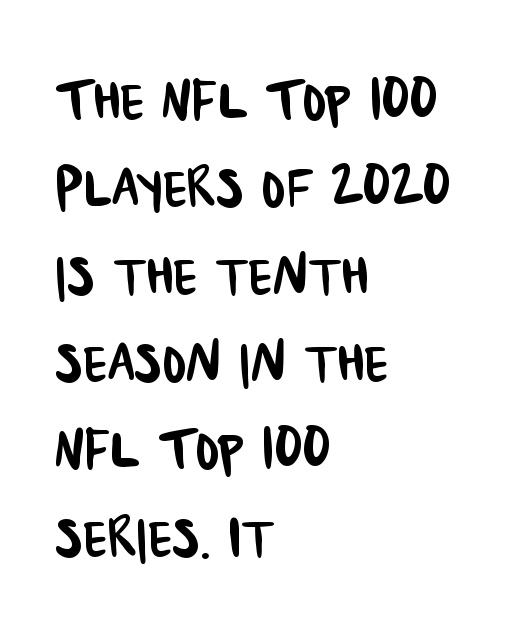
The image shows 71 px condensed sans-serif type; set left-aligned, line spacing 1.23x, normal letter spacing, not underlined; low stroke contrast and a large x-height.
